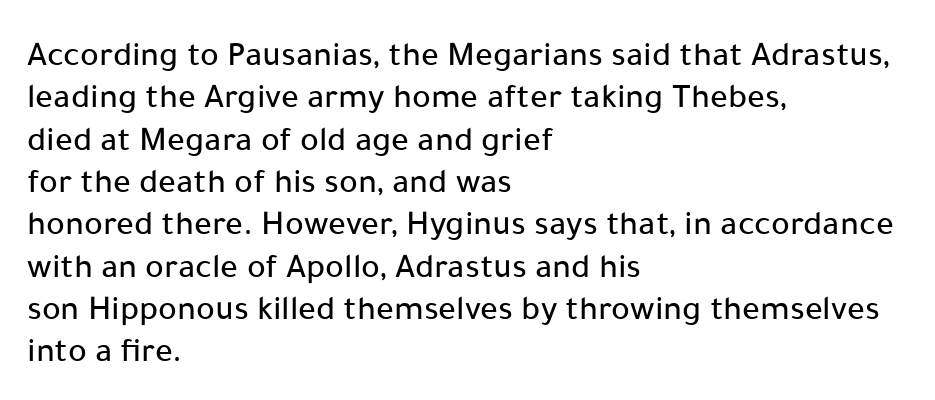
The image shows 35 px sans-serif type, upright; set left-aligned, line spacing 1.21x, normal letter spacing, not underlined; low stroke contrast and a medium x-height.
